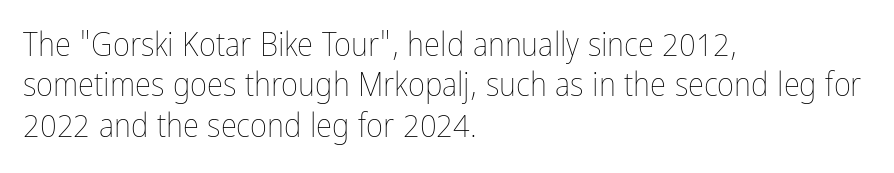
Each line starts at the same left margin while the right side varies. Standard letterfit; no display-style spreading of the glyphs. Nope, not italic — everything's standing straight. Type without underlining. These lines are rendered in a variable-pitch font. Weight: in the light-to-regular range.
